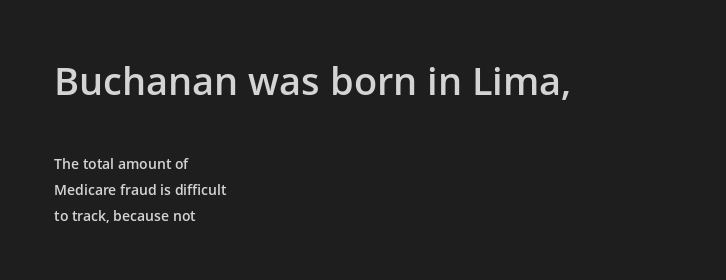
The image shows 38 px semibold sans-serif type, upright; set left-aligned, line spacing 1.84x, normal letter spacing, not underlined; the first (top) block is 2.71x larger; low stroke contrast and a medium x-height.
